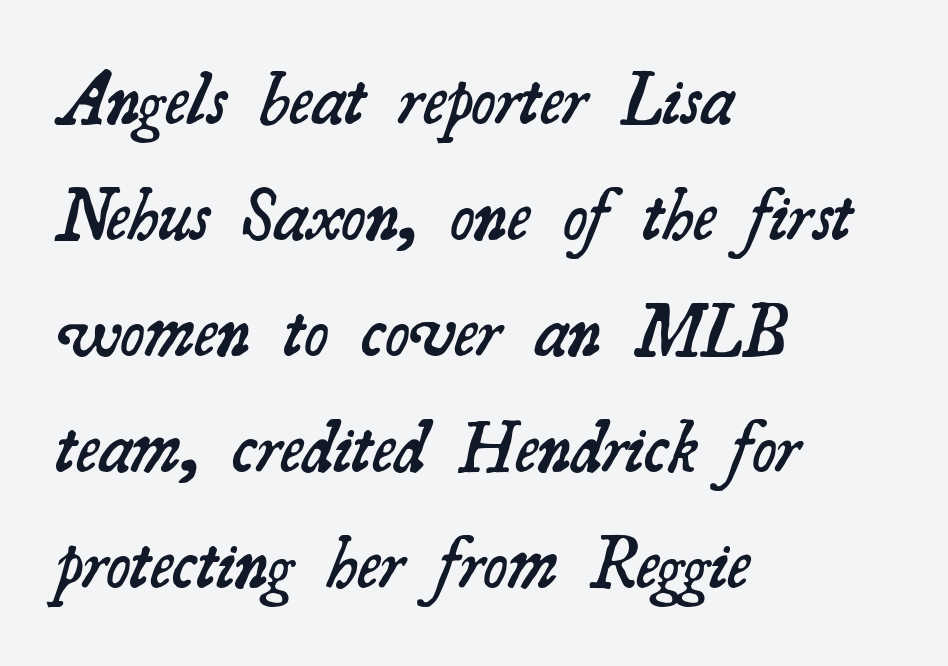
Q: Is the text bold? A: Semi-bold.
Q: Is the typeface a serif or a sans-serif typeface? A: Serif.
Q: Is the text underlined? A: No.
Q: How is the paragraph aligned? A: Left-aligned.
Q: Is the spacing between letters normal or unusually wide? A: Normal.
Q: Is the spacing between lines tight, normal or loose? A: Normal.
Q: Width (condensed, normal, or wide)? A: Normal.
Q: Stroke contrast? A: Medium.
Q: x-height? A: Small.
Q: Monospaced? A: No.
